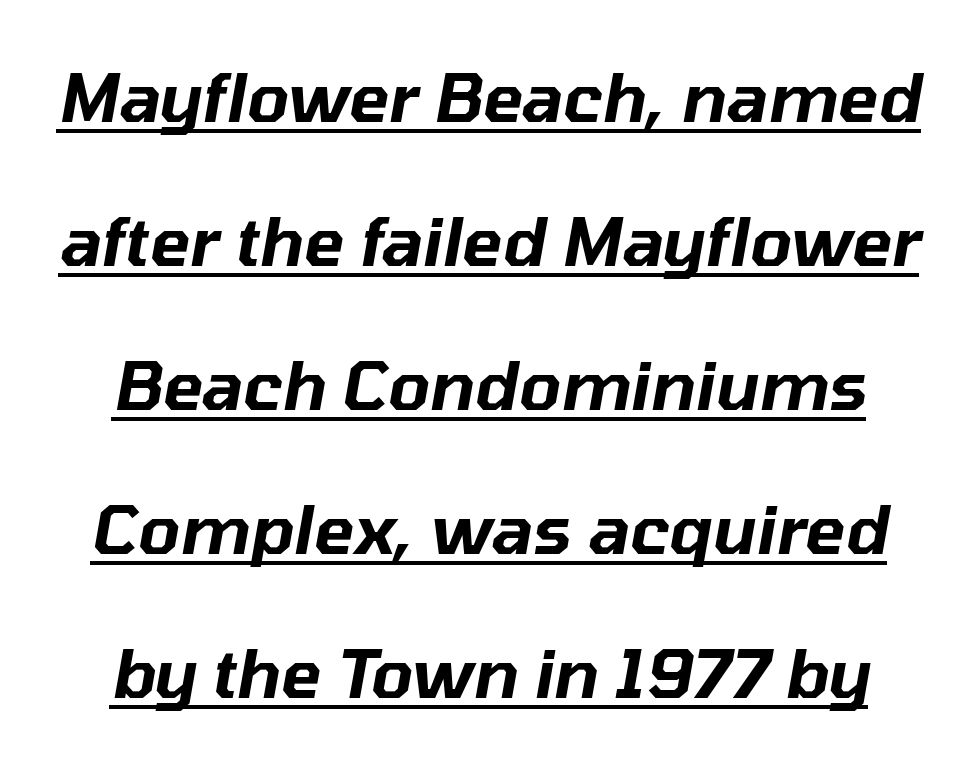
The image shows 67 px text type, italic (leaning right); set loose line spacing (2.15x), normal letter spacing, underlined; low stroke contrast and a medium x-height.
